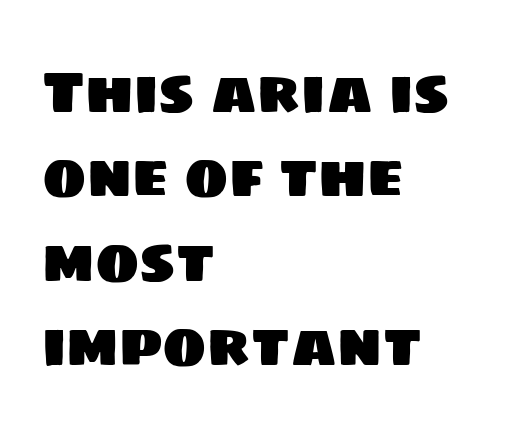
This sample uses plain, unmodified letter spacing. A clean baseline with only descenders dipping below it. Summary of vertical rhythm: regular, with standard interline spacing. These lines are composed in type without serifs. The rag falls on the right side of this text block.
